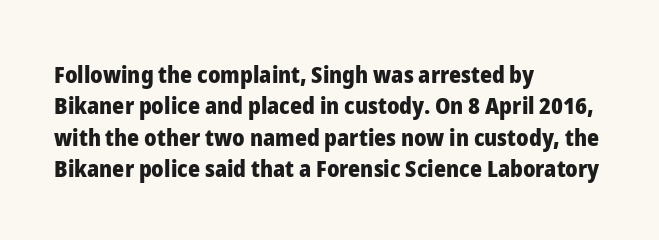
{"italic": "no", "bold": "yes", "underline": "no", "align": "left", "line_spacing": "normal", "line_spacing_ratio": 1.36, "letter_spacing": "normal", "letter_spacing_em": 0.0, "glyph_px": 23}
